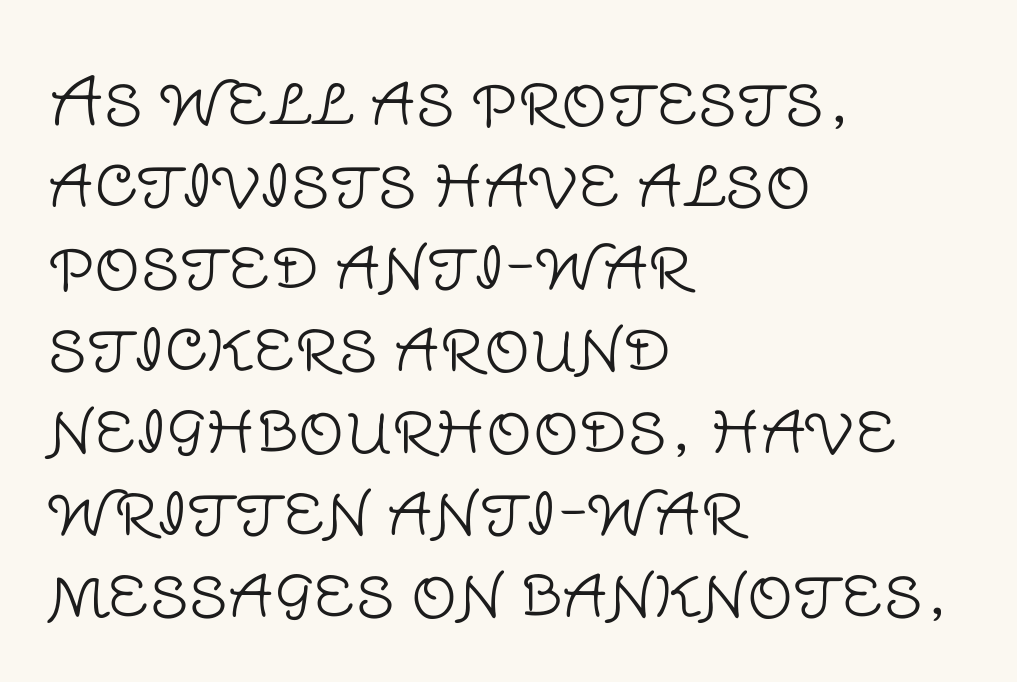
The image shows 64 px light sans-serif type; set left-aligned, normal line spacing (1.28x), normal letter spacing, not underlined; low stroke contrast and a large x-height.
